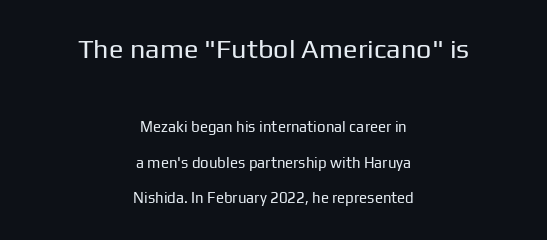
{"italic": "no", "bold": "no", "underline": "no", "align": "center", "line_spacing": "loose", "line_spacing_ratio": 2.36, "letter_spacing": "normal", "letter_spacing_em": 0.0, "larger_block": "first", "size_ratio": 1.8, "glyph_px": 27}
